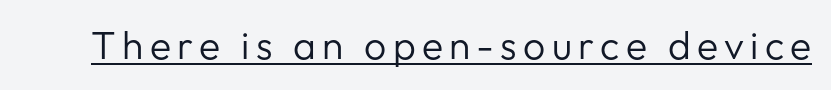
Notice how the stems are strictly vertical — no italics here. Quick note: underline on. Unbolded letterforms with no extra heft. The glyphs in this specimen are sans serif.
